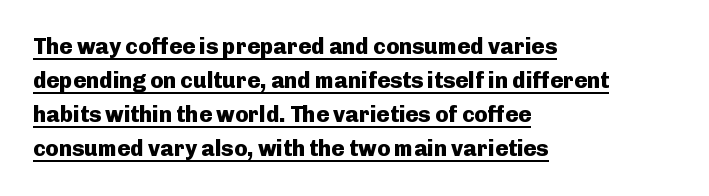
Leading matches the norm, producing a regular column. Each line of the rendering has a horizontal stroke beneath the glyphs. The tracking reads as untouched default to a designer's eye. A full-strength bold gives these letters their thick strokes. These lines were composed using upright roman letters. The paragraph has a hard left edge and a soft right edge.
